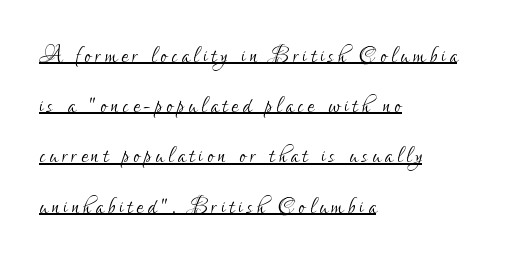
{"serif": "no", "bold": "no", "weight": "light", "width": "condensed", "stroke_contrast": "low", "x_height": "small", "monospaced": "no", "underline": "yes", "align": "left", "line_spacing_ratio": 1.73, "glyph_px": 29}
